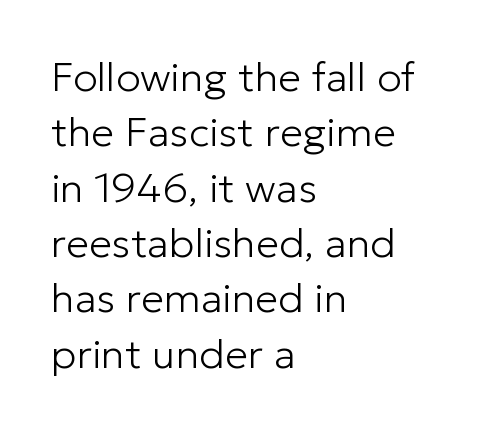
The image shows 41 px light sans-serif type, upright; set left-aligned, normal line spacing (1.35x), normal letter spacing, not underlined; low stroke contrast and a medium x-height.
